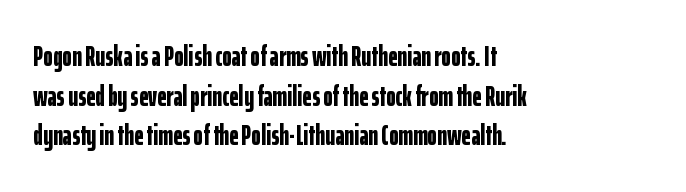
{"serif": "no", "italic": "no", "bold": "yes", "weight": "bold", "width": "condensed", "stroke_contrast": "low", "x_height": "medium", "monospaced": "no", "underline": "no", "align": "left", "line_spacing": "normal", "line_spacing_ratio": 1.37, "letter_spacing": "normal", "letter_spacing_em": 0.0, "glyph_px": 29}
